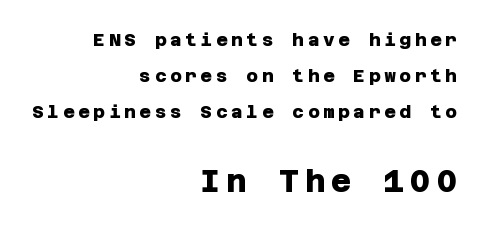
The image shows 31 px heavy sans-serif type; set right-aligned, loose line spacing (2.0x), unusually wide letter spacing (+0.2 em), not underlined; the second (bottom) block is 1.72x larger; low stroke contrast and a large x-height.
